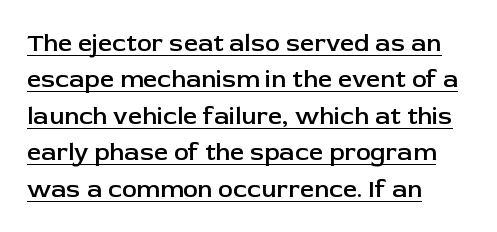
The image shows 25 px text type, upright; set left-aligned, normal line spacing (1.46x), normal letter spacing, underlined.
